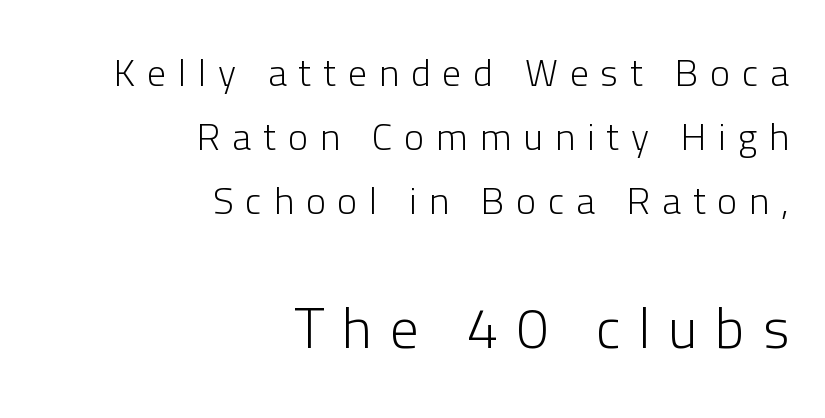
Notice how the stems are strictly vertical — no italics here. Check where the strokes stop: nothing finishes them off — pure sans. Block two is the big one; block one sits smaller above it. Here the designer chose a conventional face with non-uniform glyph widths.
